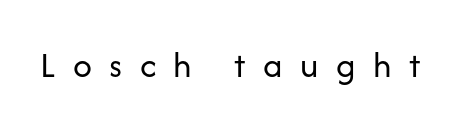
The image shows 37 px regular-weight sans-serif type, upright; set unusually wide letter spacing (+0.47 em), not underlined; low stroke contrast and a medium x-height.
